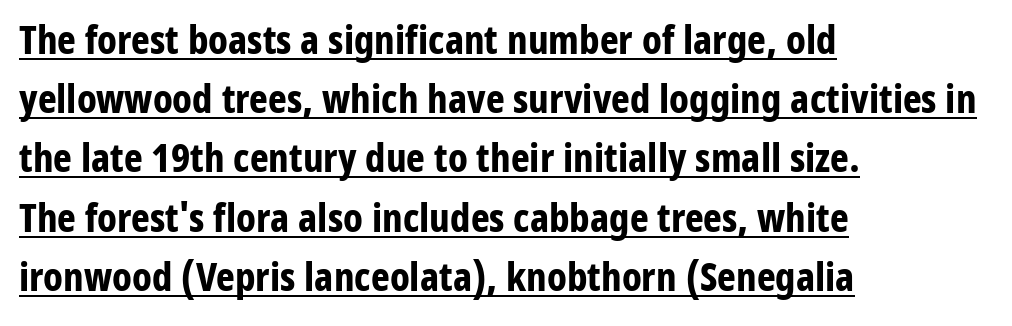
The image shows 40 px bold, condensed sans-serif type, upright; set left-aligned, normal line spacing (1.48x), normal letter spacing, underlined; low stroke contrast and a medium x-height.
